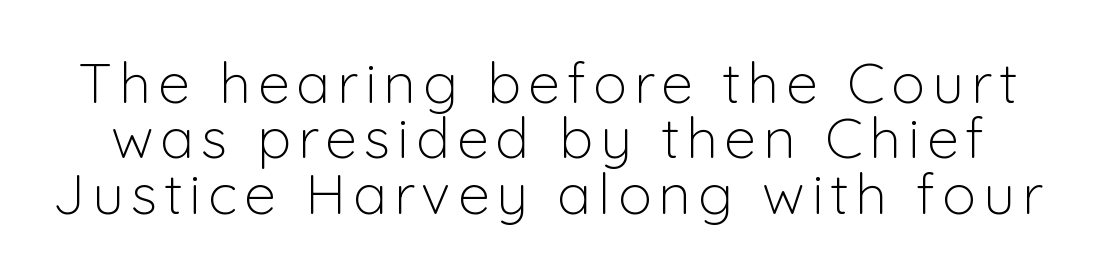
Note the varied advance widths — an 'i' is clearly narrower than an 'm'. Has an underline been added? It has not. Nothing heavy about these letters — not bold at all. This is sans-serif lettering, the kind often seen on screens and signage. The designer dialed line spacing down below the default.
